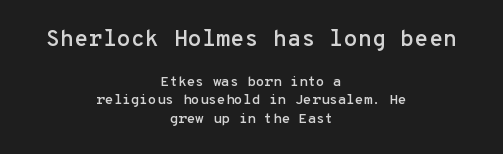
The space directly below the letters is spotless. These lines are centered, leaving both edges ragged. Unlike italic type, these characters show no tilt at all. Here the first block reads like a headline and the second like body copy. Nobody touched the tracking dial on this one.
